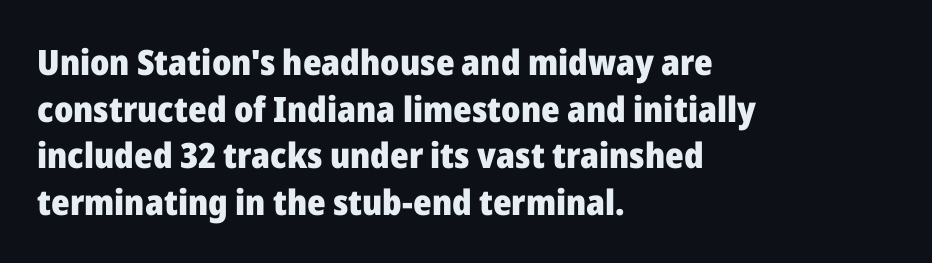
The image shows 35 px heavy sans-serif type, upright; set left-aligned, normal line spacing (1.33x), normal letter spacing, not underlined; low stroke contrast and a medium x-height.
